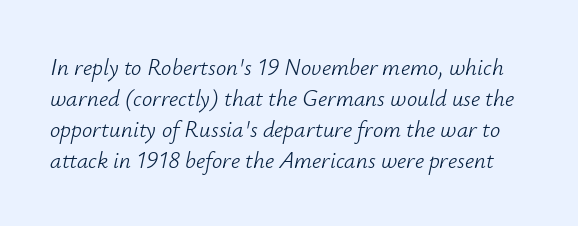
Q: Is the text bold? A: No.
Q: Is the text italic (slanted)? A: Yes, it leans right by about 12 degrees.
Q: Is the text underlined? A: No.
Q: Is the spacing between letters normal or unusually wide? A: Normal.
Q: Is the spacing between lines tight, normal or loose? A: Normal.
